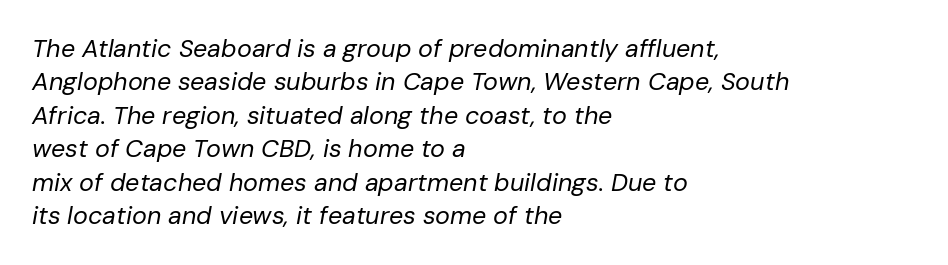
The image shows 25 px text type, italic (leaning right); set left-aligned, normal line spacing (1.34x), normal letter spacing, not underlined.
